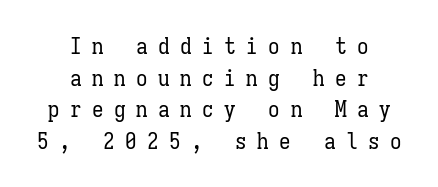
The letterforms stand isolated, each surrounded by extra space. Ascenders rise straight up at ninety degrees. Is there much room between lines? A standard amount, neither cramped nor airy. One-word summary of the alignment: center. The glyphs are unaccompanied by any horizontal stroke below them. Stems and bowls with no extra thickness — not bold.
